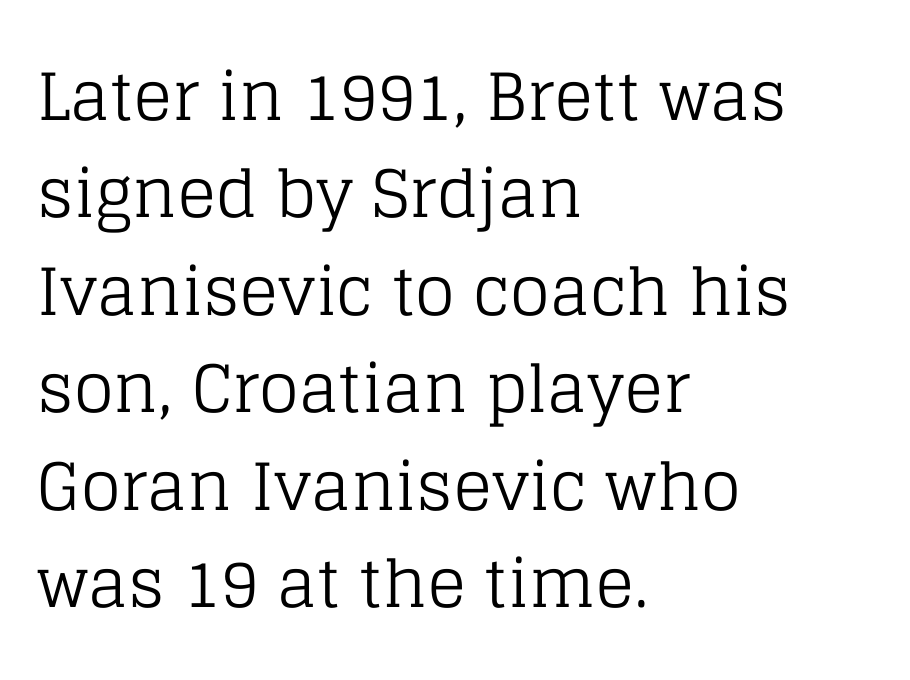
Default kerning and tracking; the words read as compact shapes. Honestly, the row spacing looks completely unremarkable. The face looks like a standard text weight, possibly lighter. Type without underlining.
